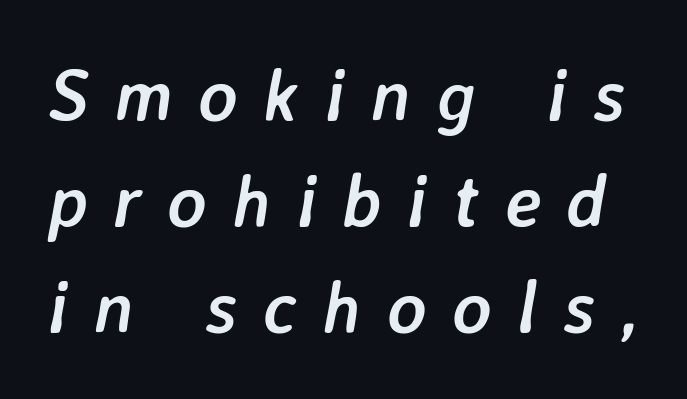
Q: Is the text bold? A: Yes.
Q: Is the text italic (slanted)? A: Yes, it leans right by about 7 degrees.
Q: Is the text underlined? A: No.
Q: Is the spacing between letters normal or unusually wide? A: Unusually wide.
Q: Is the spacing between lines tight, normal or loose? A: Normal.
Q: Width (condensed, normal, or wide)? A: Normal.
Q: Stroke contrast? A: Low.
Q: x-height? A: Medium.
Q: Monospaced? A: No.
